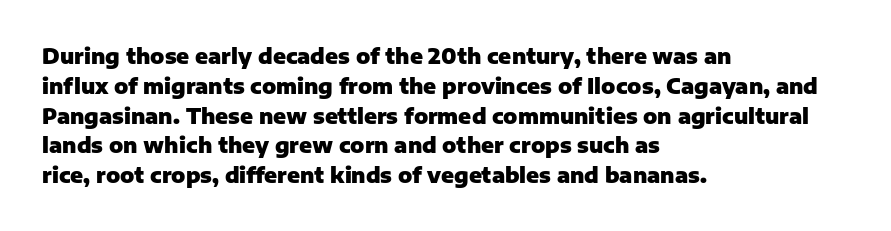
Q: Is the text bold? A: Yes.
Q: Is the text italic (slanted)? A: No, it is upright.
Q: Is the text underlined? A: No.
Q: How is the paragraph aligned? A: Left-aligned.
Q: Is the spacing between letters normal or unusually wide? A: Normal.
Q: Is the spacing between lines tight, normal or loose? A: Normal.
